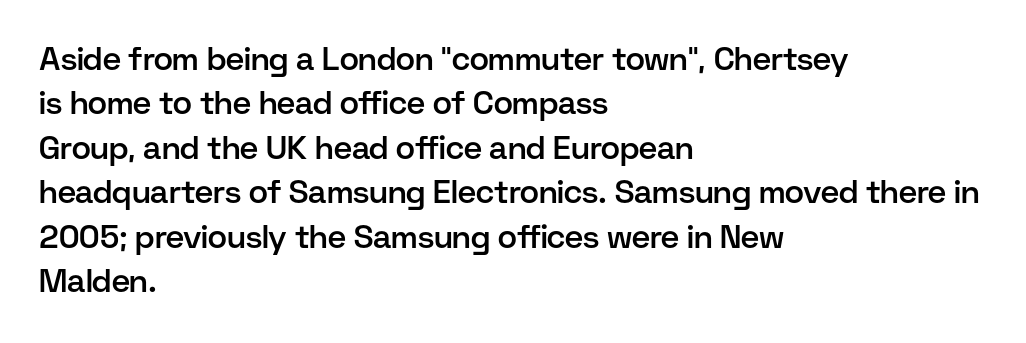
{"serif": "no", "italic": "no", "bold": "semi", "weight": "semibold", "width": "normal", "stroke_contrast": "low", "x_height": "medium", "monospaced": "no", "underline": "no", "align": "left", "line_spacing": "normal", "line_spacing_ratio": 1.39, "letter_spacing": "normal", "letter_spacing_em": 0.0, "glyph_px": 32}
